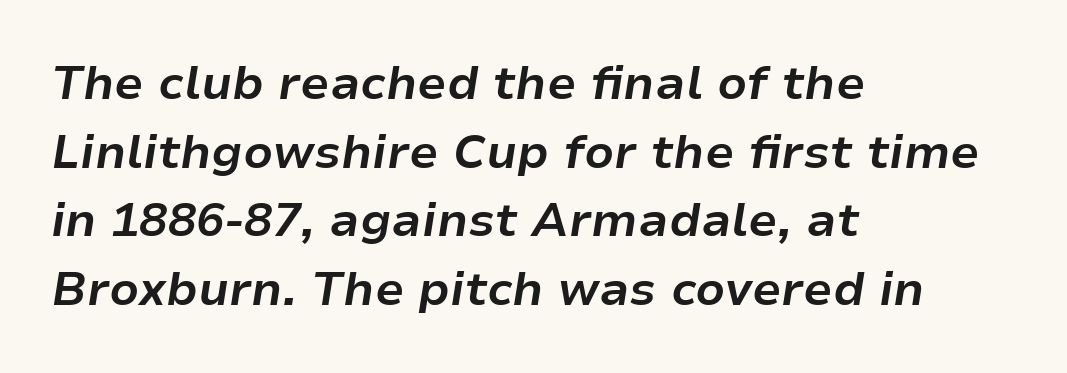
Q: Is the text bold? A: Yes.
Q: Is the text italic (slanted)? A: Yes, it leans right by about 9 degrees.
Q: Is the text underlined? A: No.
Q: How is the paragraph aligned? A: Left-aligned.
Q: Is the spacing between letters normal or unusually wide? A: Normal.
Q: Is the spacing between lines tight, normal or loose? A: Normal.
Q: Width (condensed, normal, or wide)? A: Normal.
Q: Stroke contrast? A: Low.
Q: x-height? A: Medium.
Q: Monospaced? A: No.
